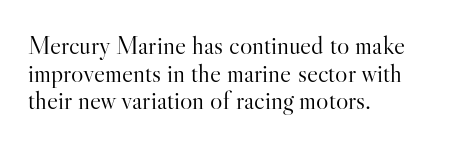
The image shows 26 px text type, upright; set left-aligned, tight line spacing (1.06x), normal letter spacing, not underlined.
